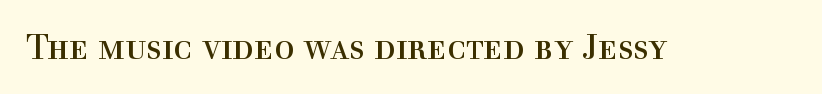
The image shows 34 px regular-weight serif type, upright; set normal letter spacing, not underlined; a medium x-height.
